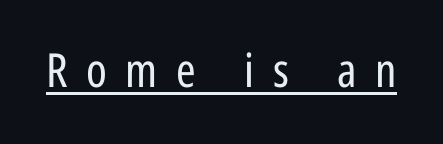
The image shows 47 px regular-weight, condensed sans-serif type, upright; set unusually wide letter spacing (+0.39 em), underlined; low stroke contrast and a medium x-height.
